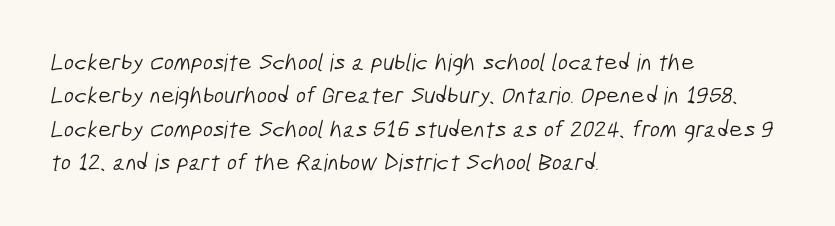
Q: Is the text bold? A: No.
Q: Is the text underlined? A: No.
Q: How is the paragraph aligned? A: Left-aligned.
Q: Is the spacing between letters normal or unusually wide? A: Normal.
Q: Is the spacing between lines tight, normal or loose? A: Normal.
